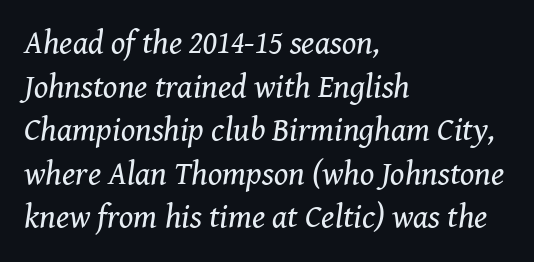
The image shows 33 px regular-weight serif type, italic (leaning right); set left-aligned, normal line spacing (1.32x), normal letter spacing, not underlined; medium stroke contrast and a medium x-height.
